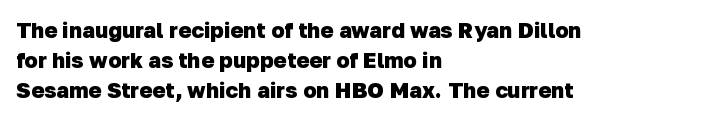
This sample uses plain, unmodified letter spacing. Successive baselines arrive at the customary interval. In terms of weight, the rendering is a true, heavy bold. Beneath every word, the page is bare. Where is the straight margin? On the left.
